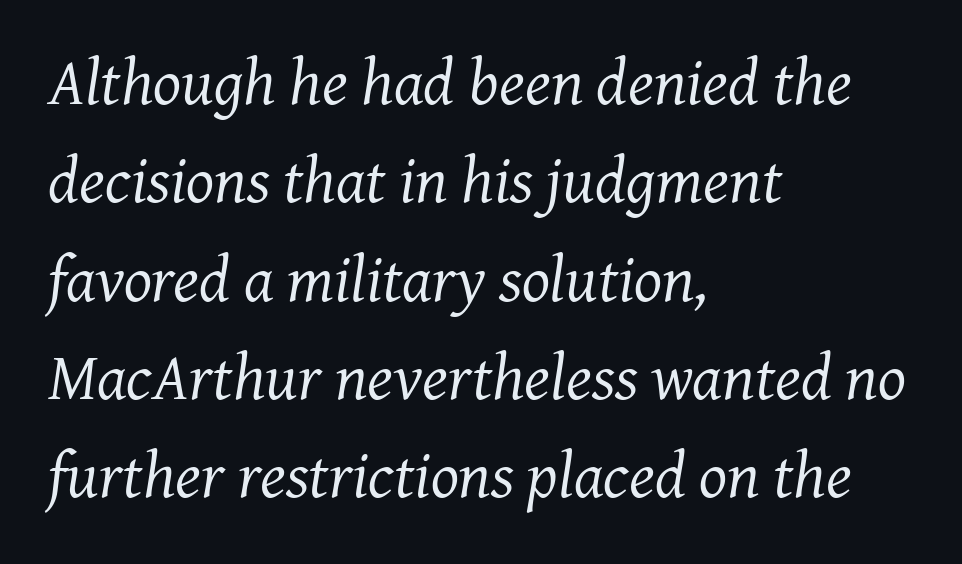
Looks like regular typesetting: each glyph gets only the width it needs. Looking at the ascenders, they clearly lean. The specimen omits any rule beneath the text block's lines. Short and long lines alike share a common starting point at left. Small tapered or slab feet sit at the stroke ends, so this counts as serif.
